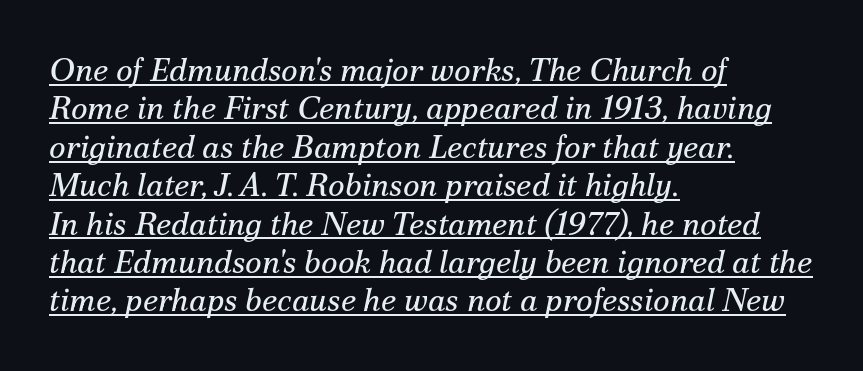
The strokes carry an ordinary text weight at most. Type style note: has serifs. Each word holds together tightly as a unit, with standard inter-letter gaps. This is oblique type, the kind used for emphasis or titles. Character widths vary here, with narrow letters taking less room than wide ones. This rendering features underlined lettering.
